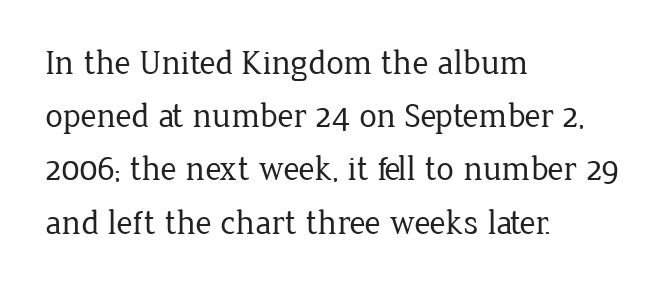
The image shows 35 px regular-weight serif type, upright; set left-aligned, normal line spacing (1.52x), normal letter spacing, not underlined; low stroke contrast and a medium x-height.
